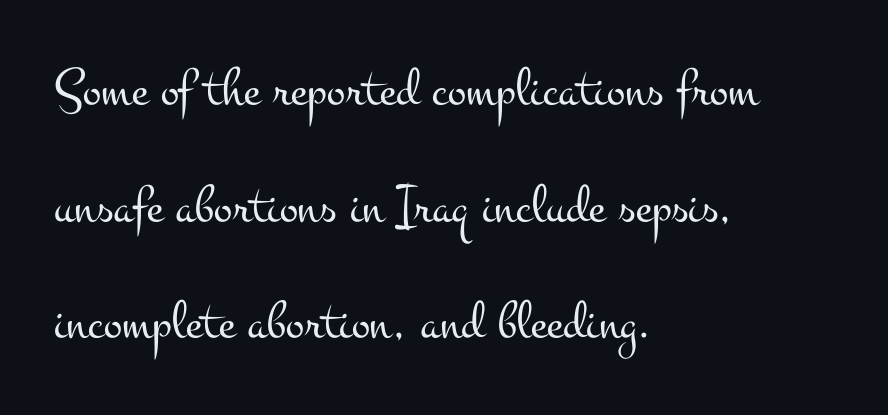
The image shows 55 px light, wide type; set left-aligned, loose line spacing (2.12x), normal letter spacing, not underlined; medium stroke contrast and a small x-height.
